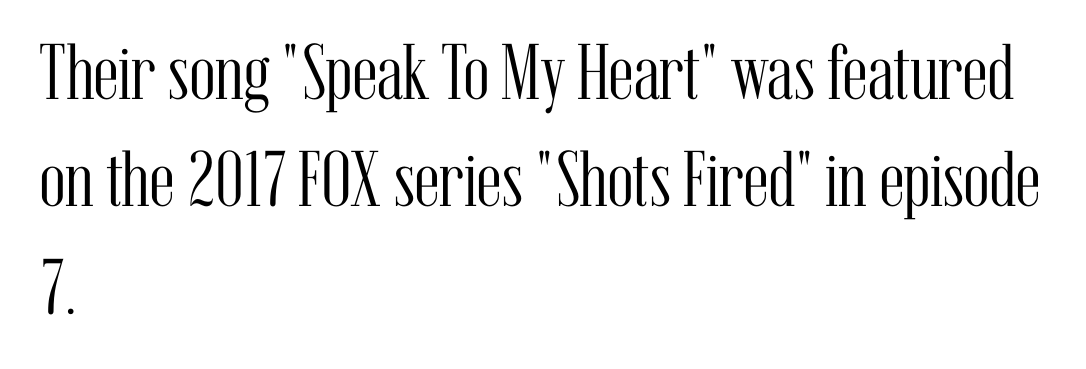
{"serif": "yes", "italic": "no", "bold": "no", "weight": "light", "width": "condensed", "stroke_contrast": "medium", "x_height": "medium", "monospaced": "no", "underline": "no", "align": "left", "line_spacing": "normal", "line_spacing_ratio": 1.36, "letter_spacing": "normal", "letter_spacing_em": 0.0, "glyph_px": 79}
